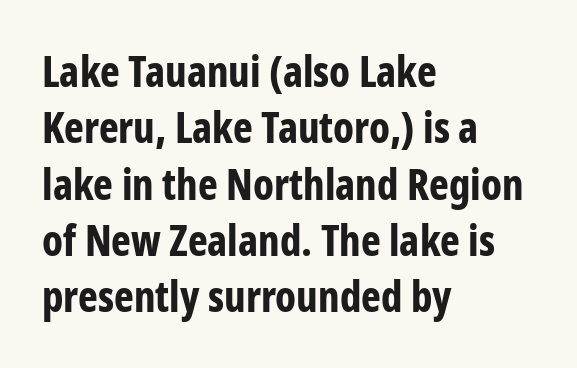
The rows are spaced the way most documents space them. Nothing sits at the stroke ends, so this counts as sans-serif. If you drew a line through each stem, it would be perfectly vertical. Standard letterfit; no display-style spreading of the glyphs. Heft: maximum for text — a bold. Note the varied advance widths — an 'i' is clearly narrower than an 'm'.
